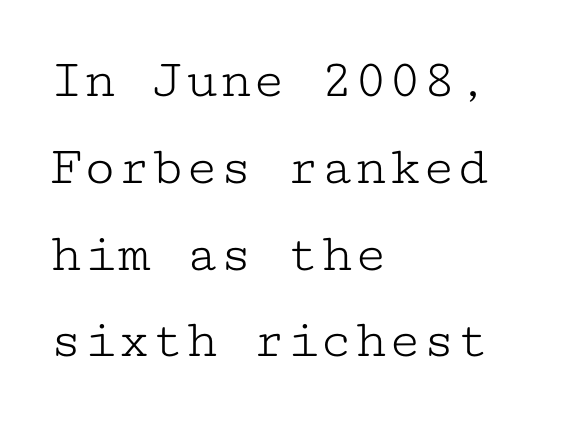
The image shows 56 px light, wide serif type, upright, monospaced; set left-aligned, normal line spacing (1.55x), normal letter spacing, not underlined; low stroke contrast and a medium x-height.
